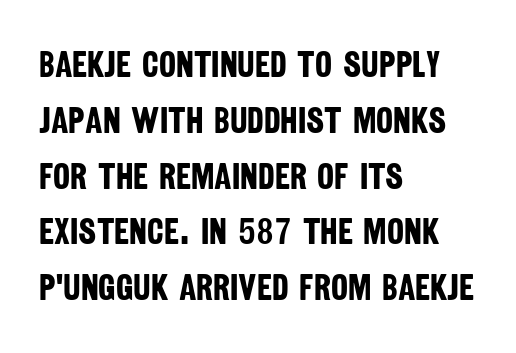
The image shows 36 px bold, condensed sans-serif type; set left-aligned, normal line spacing (1.55x), normal letter spacing, not underlined; low stroke contrast and a large x-height.
